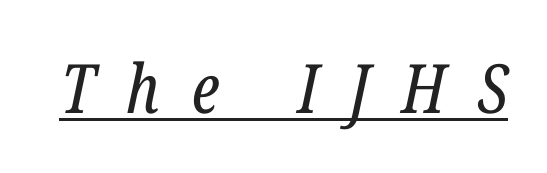
The image shows 68 px regular-weight, condensed serif type, italic (leaning right); set unusually wide letter spacing (+0.47 em), underlined; low stroke contrast and a medium x-height.
